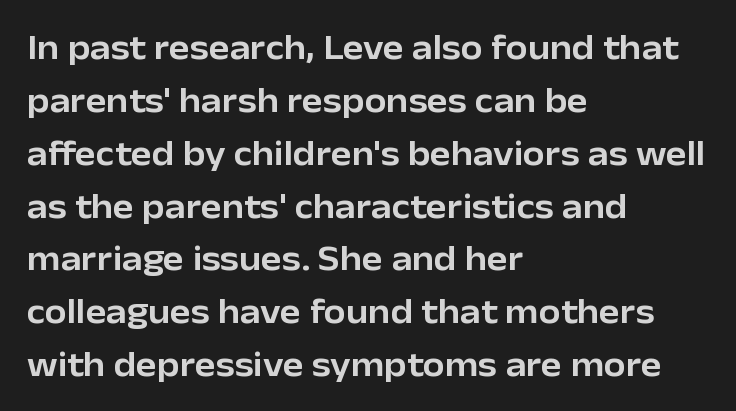
The gap between lines stays unmarked. Is there much room between lines? A standard amount, neither cramped nor airy. Inter-character spacing is left at the font's built-in metrics. The rendering anchors every line to the left-hand side. This is roman type, the default non-slanted kind.
